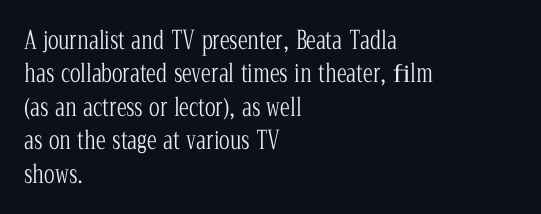
The image shows 25 px text type, upright; set left-aligned, normal line spacing (1.34x), normal letter spacing, not underlined.
